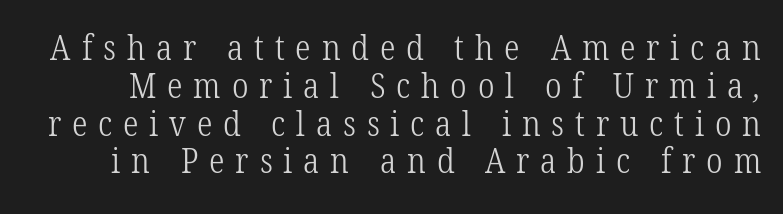
The image shows 35 px light, condensed serif type; set tight line spacing (1.08x), unusually wide letter spacing (+0.31 em), not underlined; low stroke contrast and a medium x-height.
